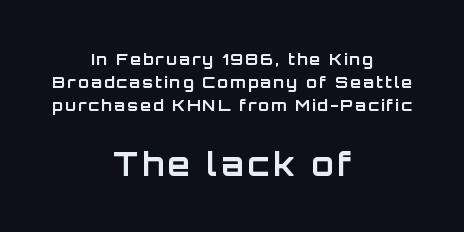
{"serif": "no", "italic": "no", "bold": "yes", "weight": "bold", "width": "normal", "stroke_contrast": "low", "x_height": "large", "monospaced": "no", "underline": "no", "align": "center", "line_spacing": "normal", "line_spacing_ratio": 1.44, "larger_block": "second", "size_ratio": 2.0, "glyph_px": 32}
